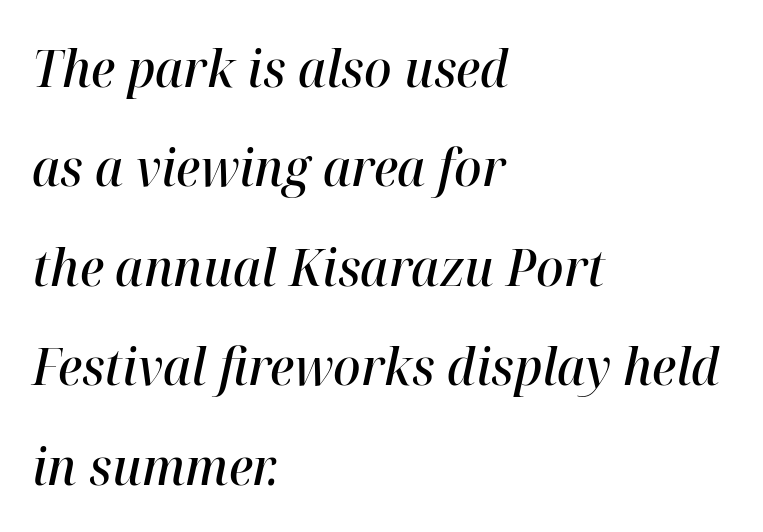
{"italic": "yes", "lean": "right", "slant_degrees": 12, "bold": "semi", "weight": "semibold", "width": "normal", "stroke_contrast": "high", "x_height": "medium", "monospaced": "no", "underline": "no", "align": "left", "line_spacing": "loose", "line_spacing_ratio": 1.95, "letter_spacing": "normal", "letter_spacing_em": 0.0, "glyph_px": 51}
